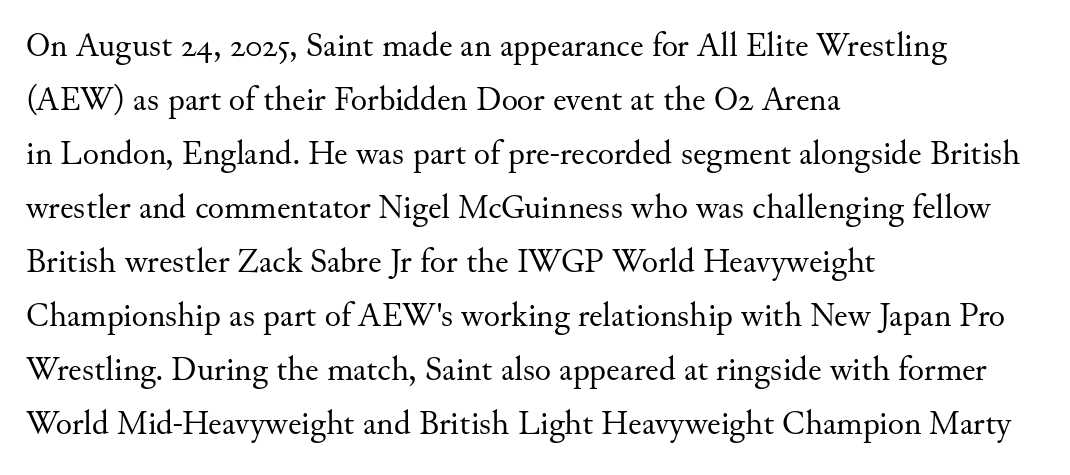
{"serif": "yes", "italic": "no", "bold": "no", "weight": "regular", "width": "normal", "stroke_contrast": "medium", "x_height": "small", "monospaced": "no", "underline": "no", "align": "left", "line_spacing": "normal", "line_spacing_ratio": 1.59, "letter_spacing": "normal", "letter_spacing_em": 0.0, "glyph_px": 34}
